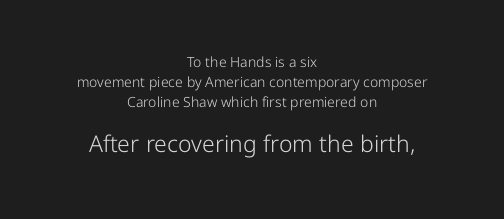
The rendering positions every line midway between the sides. Heft: none added — not bold. In terms of leading, this rendering sits right in the middle. Note: smaller setting up top, larger setting below.
